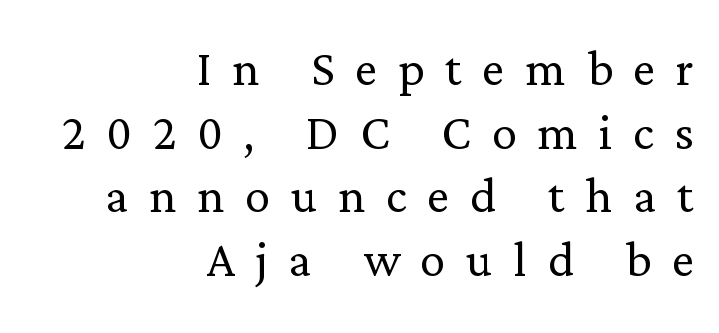
Little horizontal feet cap the strokes, marking this as serif type. Leading: reduced. Italic? Not at all — the glyphs are vertical. Does extra space separate the letters? Yes, quite a lot of it.
